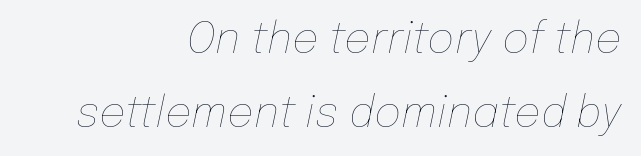
The letters advance in unequal steps, a hallmark of proportional type. Observe the lean: these are italic letterforms. Letter spacing: default. The font is comparable to plain body text, perhaps lighter.
